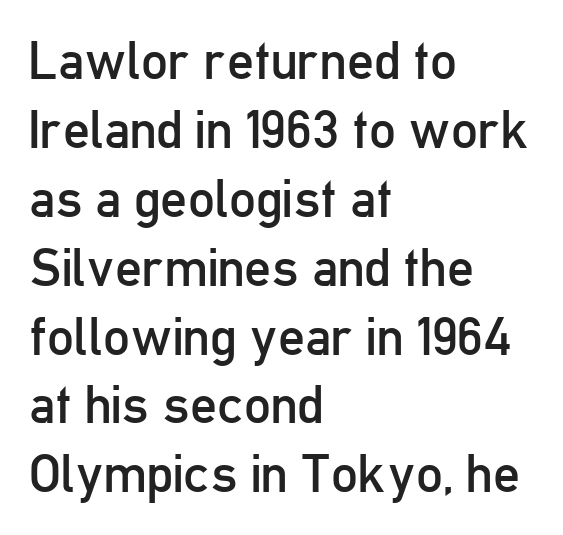
Q: Is the text bold? A: No.
Q: Is the text italic (slanted)? A: No, it is upright.
Q: Is the typeface a serif or a sans-serif typeface? A: Sans-serif.
Q: Is the text underlined? A: No.
Q: How is the paragraph aligned? A: Left-aligned.
Q: Is the spacing between letters normal or unusually wide? A: Normal.
Q: Is the spacing between lines tight, normal or loose? A: Normal.
Q: Width (condensed, normal, or wide)? A: Condensed.
Q: Stroke contrast? A: Low.
Q: x-height? A: Medium.
Q: Monospaced? A: No.
